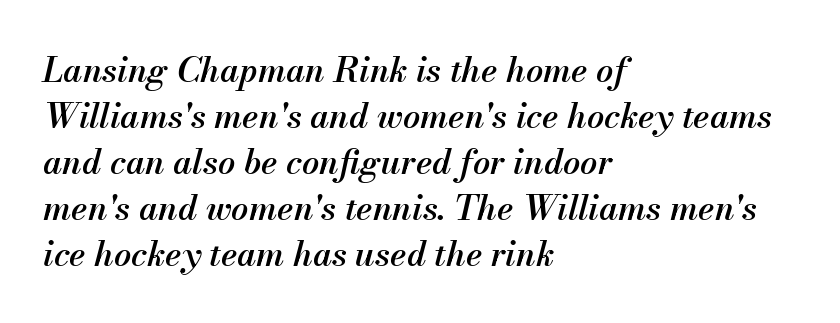
The image shows 34 px semibold type, italic (leaning right); set left-aligned, normal line spacing (1.35x), normal letter spacing, not underlined; medium stroke contrast and a small x-height.
